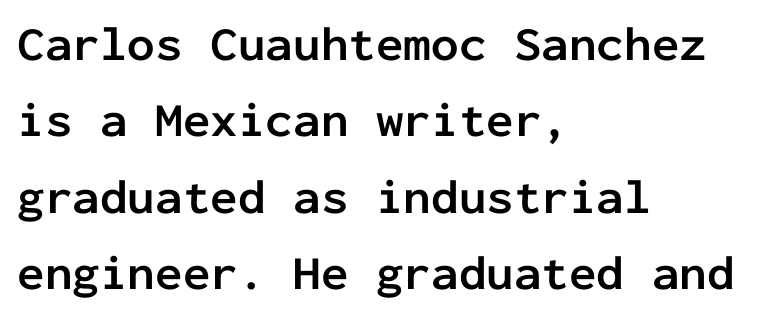
The image shows 49 px semibold sans-serif type, upright, monospaced; set left-aligned, normal line spacing (1.56x), normal letter spacing, not underlined; low stroke contrast and a medium x-height.
